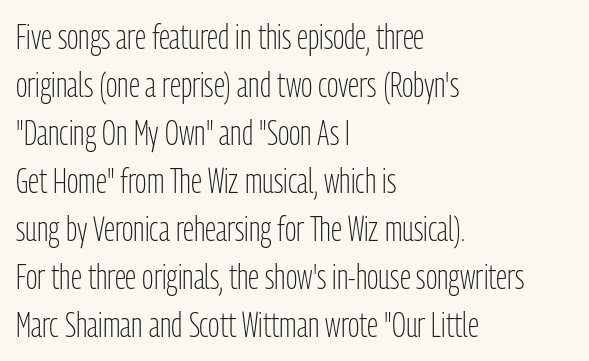
Q: Is the text bold? A: No.
Q: Is the text italic (slanted)? A: No, it is upright.
Q: Is the typeface a serif or a sans-serif typeface? A: Sans-serif.
Q: Is the text underlined? A: No.
Q: How is the paragraph aligned? A: Left-aligned.
Q: Is the spacing between letters normal or unusually wide? A: Normal.
Q: Is the spacing between lines tight, normal or loose? A: Normal.
Q: Width (condensed, normal, or wide)? A: Condensed.
Q: Stroke contrast? A: Low.
Q: x-height? A: Medium.
Q: Monospaced? A: No.
